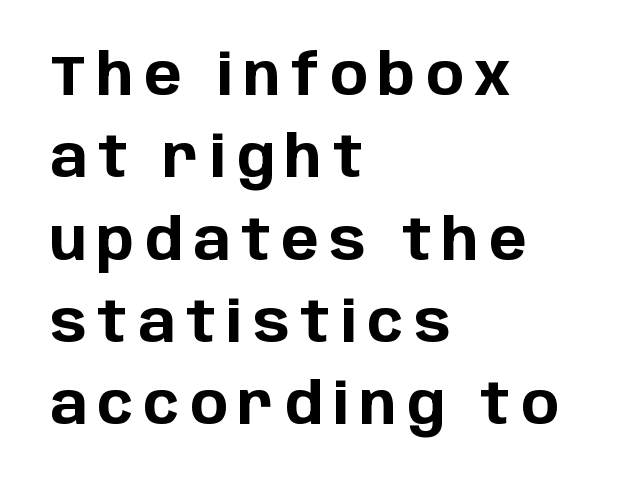
The image shows 56 px bold sans-serif type, upright; set left-aligned, normal line spacing (1.47x), not underlined; low stroke contrast and a large x-height.
